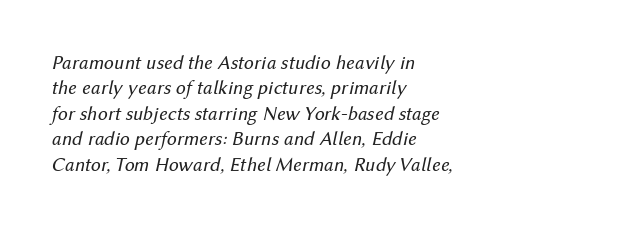
Rule under the text: the space is simply empty. Regarding leading, the lines here are spaced in the standard way. Where is the straight margin? On the left. The letters look calm and open, with moderate or lighter stems. The face used here is rendered with its standard letterfit. The glyphs look as if they've been sheared to an angle.
